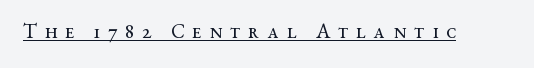
The image shows 21 px text type, upright; set unusually wide letter spacing (+0.37 em), underlined.
